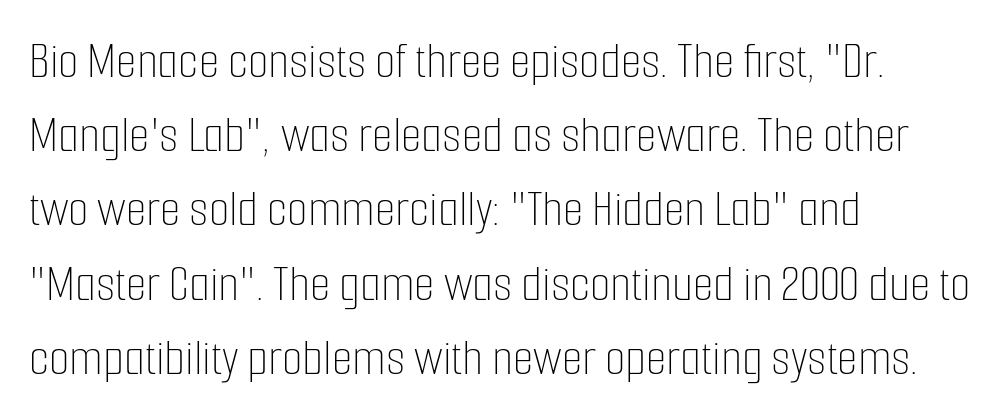
The image shows 53 px thin, condensed type, upright; set left-aligned, normal line spacing (1.4x), normal letter spacing, not underlined; low stroke contrast and a medium x-height.
